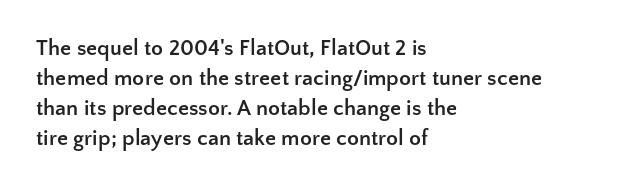
{"italic": "no", "bold": "yes", "underline": "no", "align": "left", "line_spacing": "normal", "line_spacing_ratio": 1.37, "letter_spacing": "normal", "letter_spacing_em": 0.0, "glyph_px": 22}
